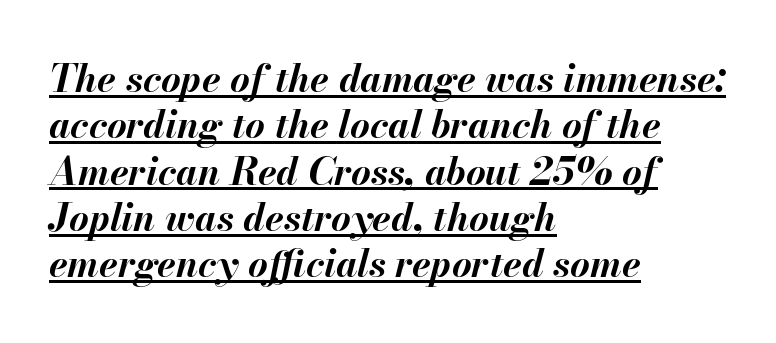
This sample has the flowing, uneven cadence of proportional lettering. Its strokes are broad and dark, the hallmark of bold type. Alignment: flush left. Like a heading marked for emphasis, these lines bear an underscore.
